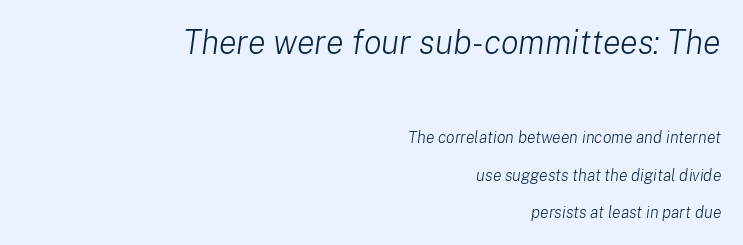
Note: larger setting up top, smaller setting below. Looking at the ascenders, they clearly lean. The lines are quadded right. Vertically, the passage feels expansive, rows floating well apart.
